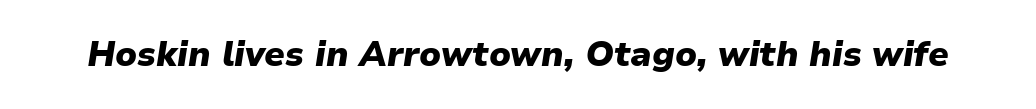
Q: Is the text bold? A: Yes.
Q: Is the text italic (slanted)? A: Yes, it leans right by about 9 degrees.
Q: Is the text underlined? A: No.
Q: Is the spacing between letters normal or unusually wide? A: Normal.
Q: Width (condensed, normal, or wide)? A: Normal.
Q: Stroke contrast? A: Low.
Q: x-height? A: Medium.
Q: Monospaced? A: No.
